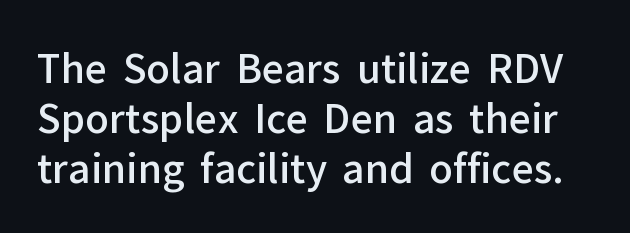
The image shows 39 px semibold sans-serif type, upright; set normal line spacing (1.28x), normal letter spacing, not underlined; low stroke contrast and a medium x-height.
